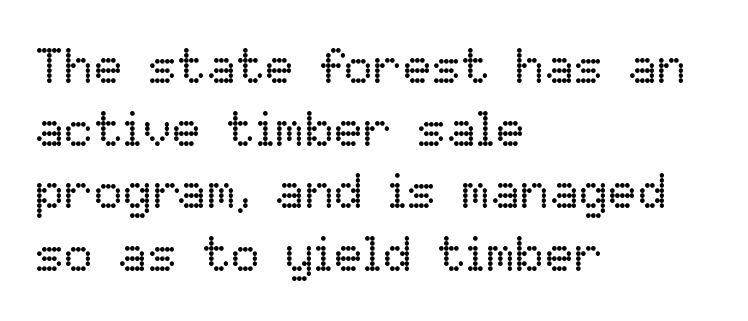
This sample uses plain, unmodified letter spacing. Which margin do the lines hug? The left one — the right edge is uneven. Designer's note — italics off, roman on. Stroke mass is kept to a normal reading level or below. Beneath every word, the page is bare. The rendering uses natural spacing where letterforms have individual widths.
